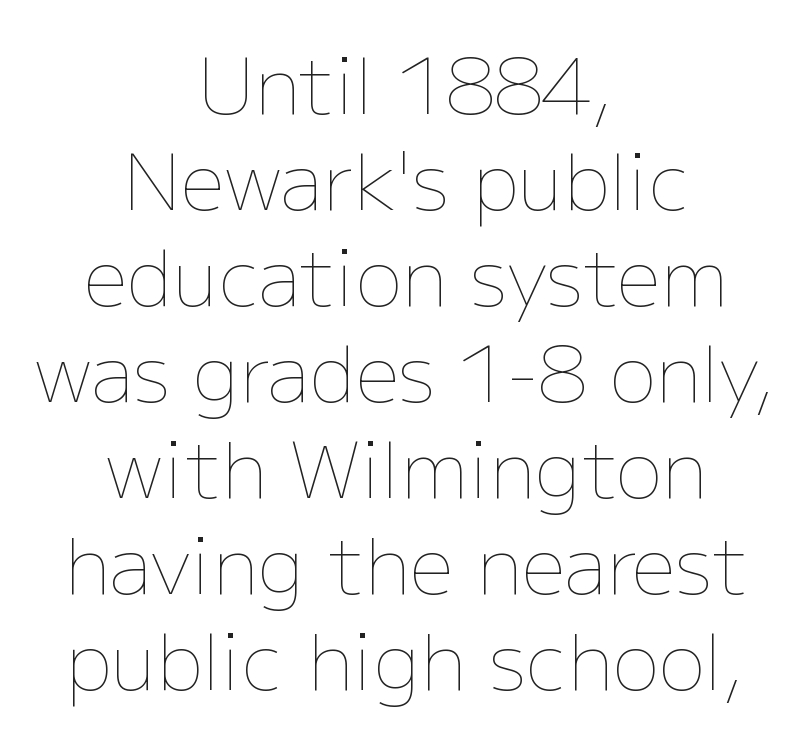
The image shows 78 px thin type, upright; set centered, line spacing 1.23x, normal letter spacing, not underlined; low stroke contrast and a medium x-height.
